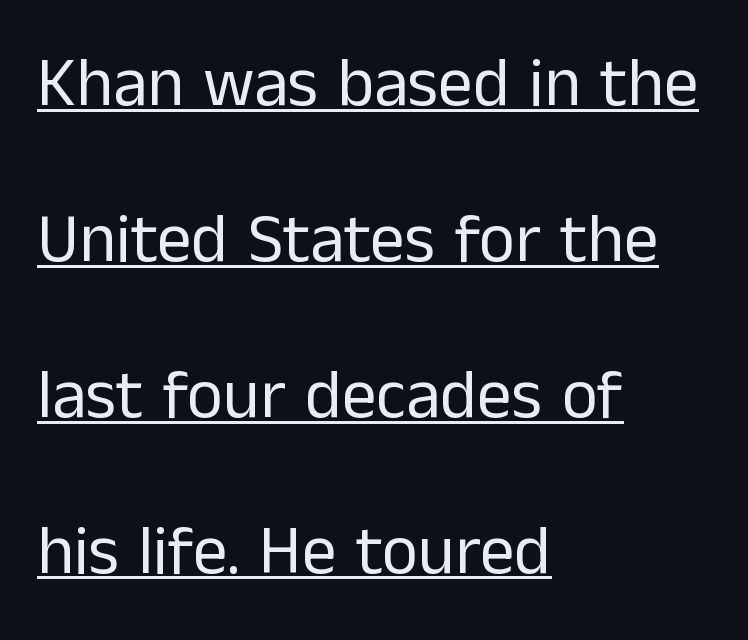
Q: Is the text bold? A: No.
Q: Is the text italic (slanted)? A: No, it is upright.
Q: Is the typeface a serif or a sans-serif typeface? A: Sans-serif.
Q: Is the text underlined? A: Yes.
Q: How is the paragraph aligned? A: Left-aligned.
Q: Is the spacing between letters normal or unusually wide? A: Normal.
Q: Is the spacing between lines tight, normal or loose? A: Loose.
Q: Width (condensed, normal, or wide)? A: Normal.
Q: Stroke contrast? A: Low.
Q: x-height? A: Medium.
Q: Monospaced? A: No.
